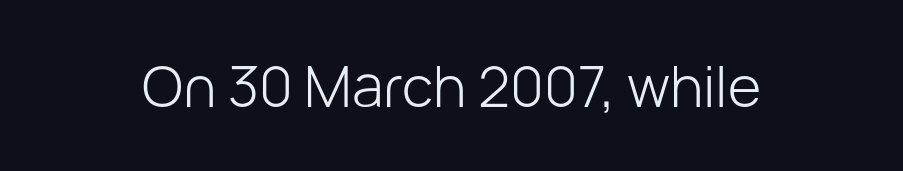
Q: Is the text bold? A: No.
Q: Is the text italic (slanted)? A: No, it is upright.
Q: Is the typeface a serif or a sans-serif typeface? A: Sans-serif.
Q: Is the text underlined? A: No.
Q: Is the spacing between letters normal or unusually wide? A: Normal.
Q: Width (condensed, normal, or wide)? A: Normal.
Q: Stroke contrast? A: Low.
Q: x-height? A: Medium.
Q: Monospaced? A: No.
